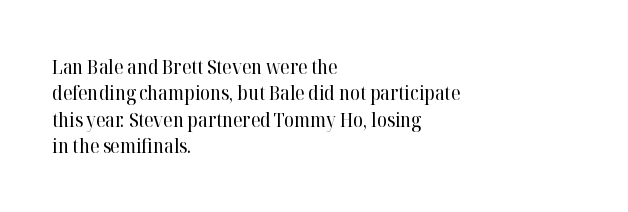
{"italic": "no", "bold": "no", "underline": "no", "align": "left", "line_spacing": "normal", "line_spacing_ratio": 1.32, "letter_spacing": "normal", "letter_spacing_em": 0.0, "glyph_px": 20}
